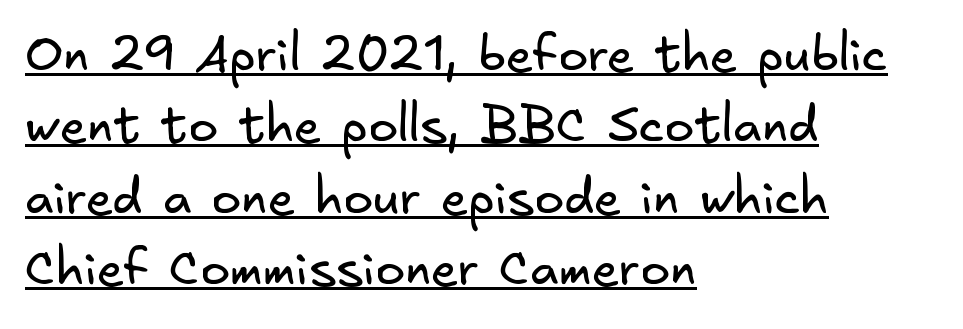
Q: Is the text bold? A: No.
Q: Is the typeface a serif or a sans-serif typeface? A: Sans-serif.
Q: Is the text underlined? A: Yes.
Q: How is the paragraph aligned? A: Left-aligned.
Q: Is the spacing between letters normal or unusually wide? A: Normal.
Q: Is the spacing between lines tight, normal or loose? A: Normal.
Q: Width (condensed, normal, or wide)? A: Normal.
Q: Stroke contrast? A: Low.
Q: x-height? A: Small.
